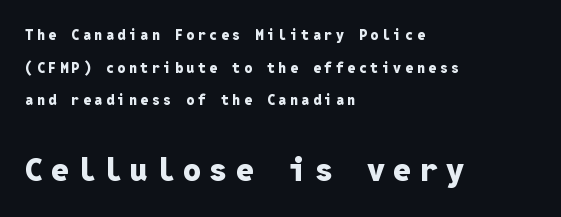
Glyph-to-glyph distance is far greater than everyday printed text. Which margin do the lines hug? The left one — the right edge is uneven. Look at the bottom of the vertical strokes: they stop flat, with no serifs. Rows of type keep a wide berth in the vertical direction.
